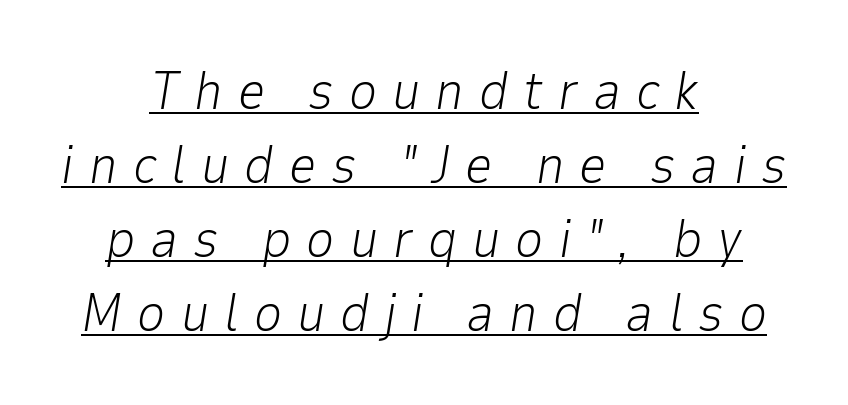
The image shows 54 px light type, italic (leaning right); set centered, normal line spacing (1.37x), unusually wide letter spacing (+0.28 em), underlined; low stroke contrast and a medium x-height.
